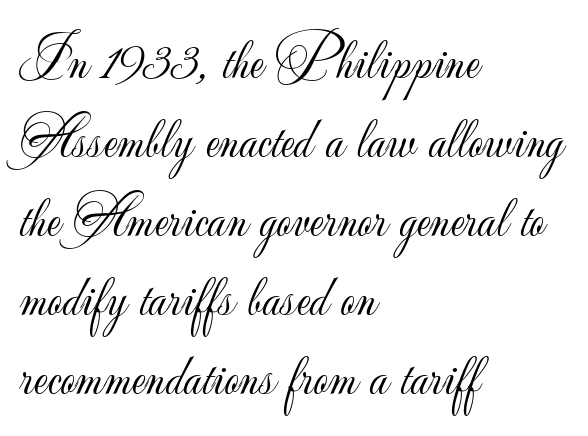
The image shows 58 px light sans-serif type; set left-aligned, normal line spacing (1.36x), normal letter spacing, not underlined; low stroke contrast and a small x-height.
